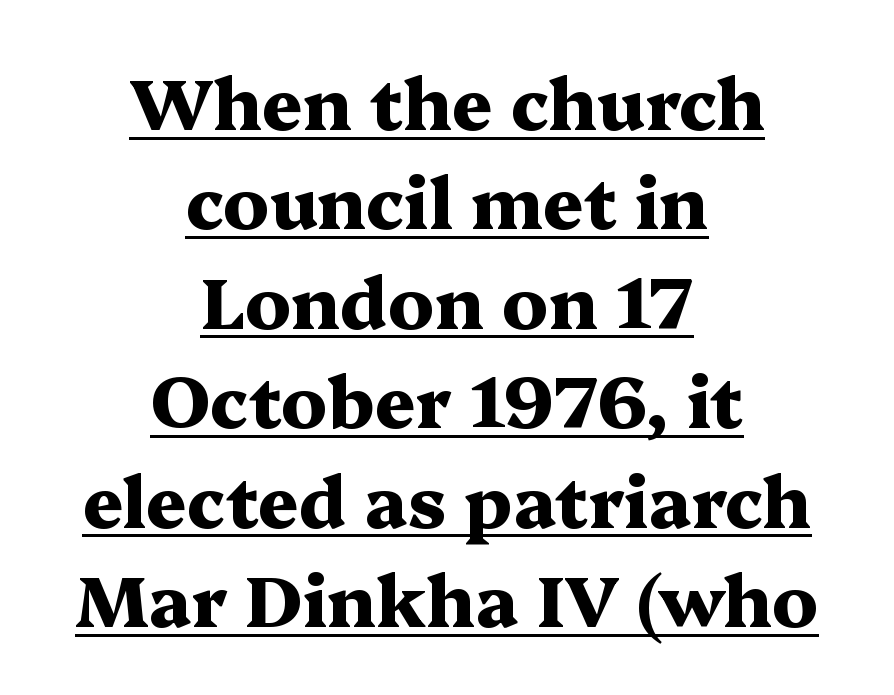
Looks like regular typesetting: each glyph gets only the width it needs. The glyphs are accompanied by a horizontal stroke just below them. The block of text has a typical density, with ordinary space between rows. Line starts and ends both wander, symmetrically. Stroke terminals: seriffed.
